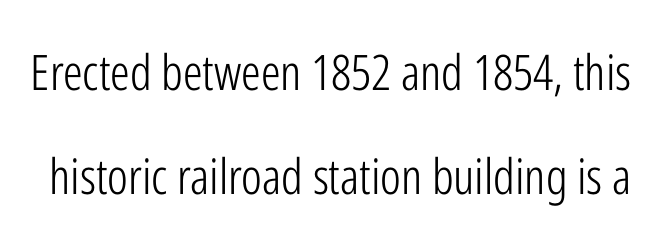
Q: Is the text bold? A: No.
Q: Is the text italic (slanted)? A: No, it is upright.
Q: Is the typeface a serif or a sans-serif typeface? A: Sans-serif.
Q: Is the text underlined? A: No.
Q: Is the spacing between letters normal or unusually wide? A: Normal.
Q: Is the spacing between lines tight, normal or loose? A: Loose.
Q: Width (condensed, normal, or wide)? A: Condensed.
Q: Stroke contrast? A: Low.
Q: x-height? A: Medium.
Q: Monospaced? A: No.
